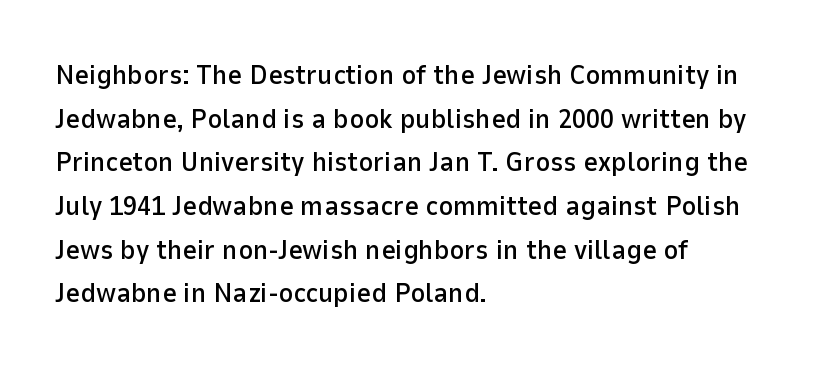
Unmarked baselines from the first word to the last. Honestly, the row spacing looks completely unremarkable. Notice how the passage keeps a crisp vertical edge on the left only. The horizontal fit of the characters is conventional and even. No italicization has been applied; the sample stays upright.
